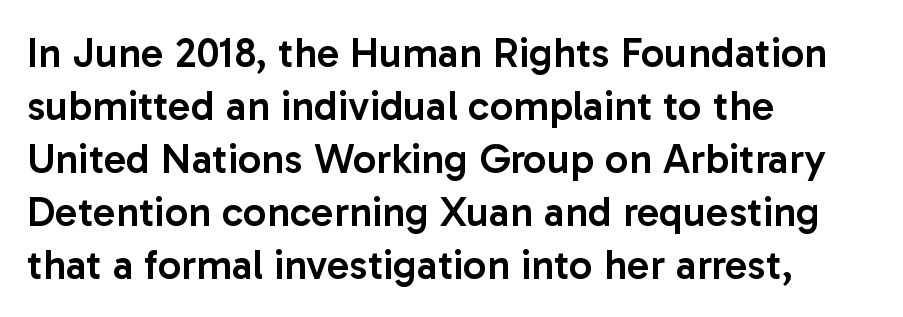
{"serif": "no", "italic": "no", "bold": "semi", "weight": "semibold", "width": "normal", "stroke_contrast": "low", "x_height": "medium", "monospaced": "no", "underline": "no", "align": "left", "line_spacing": "normal", "line_spacing_ratio": 1.26, "letter_spacing": "normal", "letter_spacing_em": 0.0, "glyph_px": 42}
